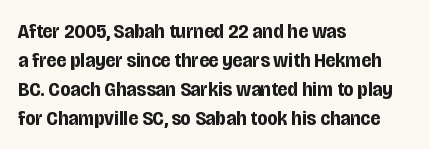
The lines are quadded left. These lines keep a tight, regular rhythm from letter to letter. The gap between lines stays unmarked. It's the straight-up-and-down kind of type. The rendering uses a moderate line-height, typical for paragraphs. Pretty heavy lettering here — definitely bold.
